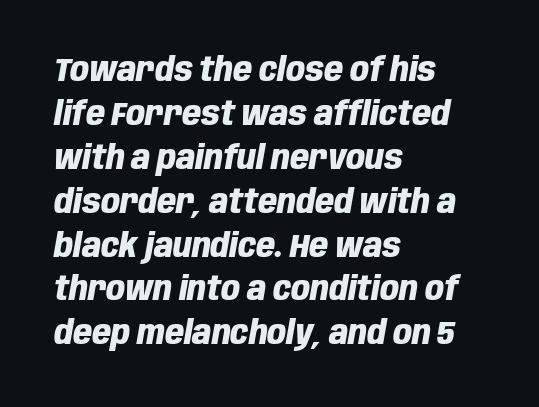
Q: Is the text bold? A: Yes.
Q: Is the text italic (slanted)? A: Yes, it leans right by about 10 degrees.
Q: Is the text underlined? A: No.
Q: How is the paragraph aligned? A: Left-aligned.
Q: Is the spacing between letters normal or unusually wide? A: Normal.
Q: Is the spacing between lines tight, normal or loose? A: Normal.
Q: Width (condensed, normal, or wide)? A: Condensed.
Q: Stroke contrast? A: Low.
Q: x-height? A: Large.
Q: Monospaced? A: No.
